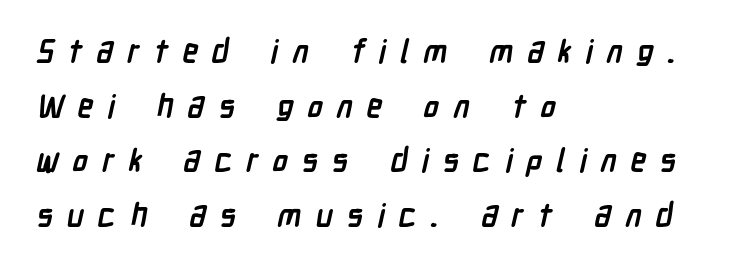
The image shows 32 px semibold, condensed sans-serif type; set left-aligned, line spacing 1.71x, unusually wide letter spacing (+0.43 em), not underlined; low stroke contrast and a medium x-height.
